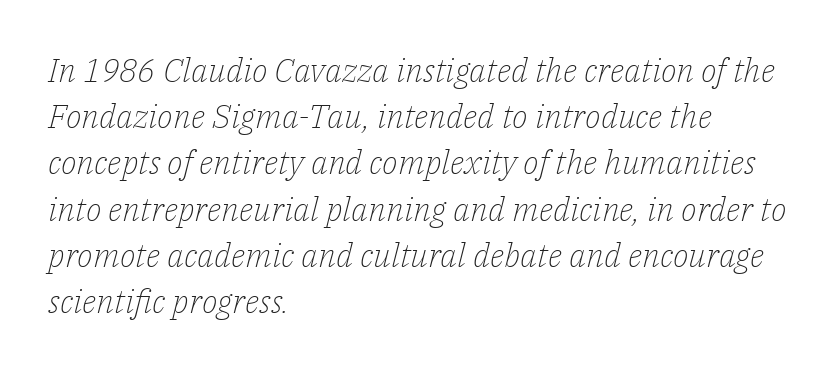
The image shows 33 px light serif type, italic (leaning right); set left-aligned, normal line spacing (1.4x), normal letter spacing, not underlined; low stroke contrast and a medium x-height.
